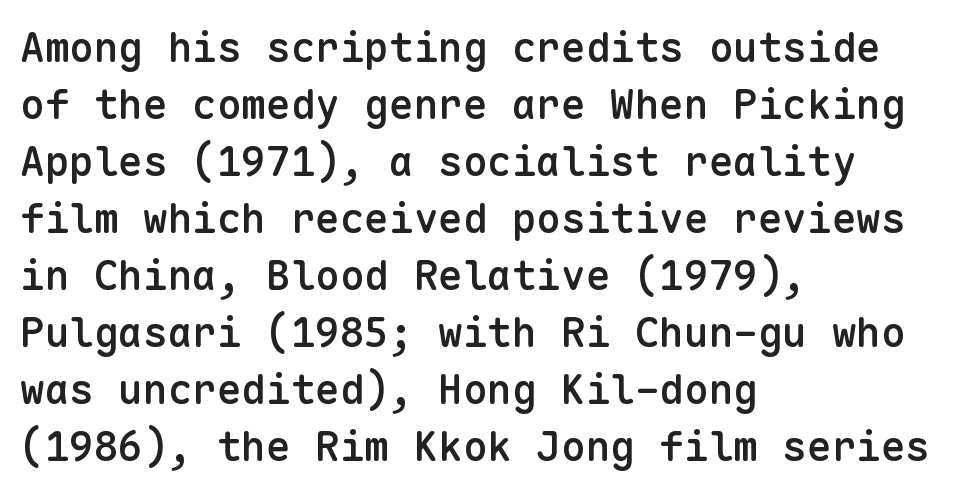
{"serif": "no", "italic": "no", "bold": "semi", "weight": "semibold", "width": "normal", "stroke_contrast": "low", "x_height": "medium", "monospaced": "yes", "underline": "no", "align": "left", "line_spacing": "normal", "line_spacing_ratio": 1.39, "letter_spacing": "normal", "letter_spacing_em": 0.0, "glyph_px": 41}
